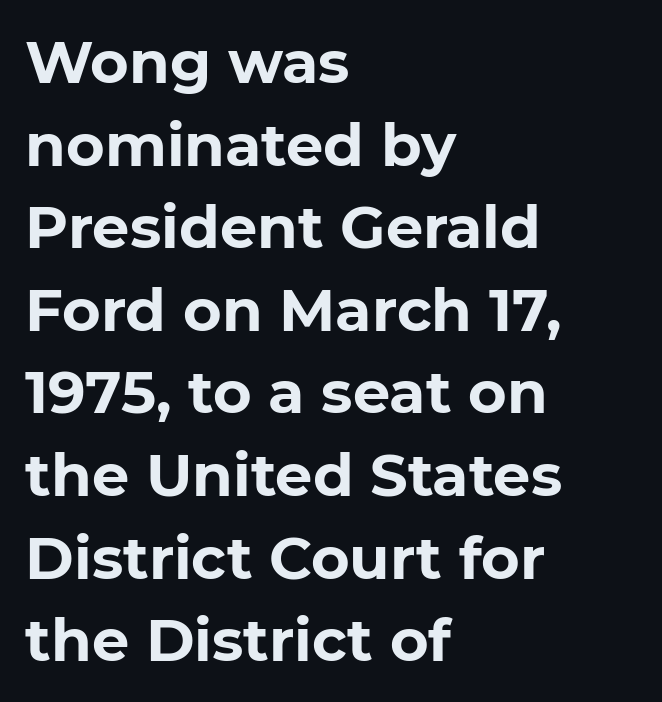
Q: Is the text bold? A: Yes.
Q: Is the text italic (slanted)? A: No, it is upright.
Q: Is the typeface a serif or a sans-serif typeface? A: Sans-serif.
Q: Is the text underlined? A: No.
Q: How is the paragraph aligned? A: Left-aligned.
Q: Is the spacing between letters normal or unusually wide? A: Normal.
Q: Is the spacing between lines tight, normal or loose? A: Normal.
Q: Width (condensed, normal, or wide)? A: Normal.
Q: Stroke contrast? A: Low.
Q: x-height? A: Medium.
Q: Monospaced? A: No.
